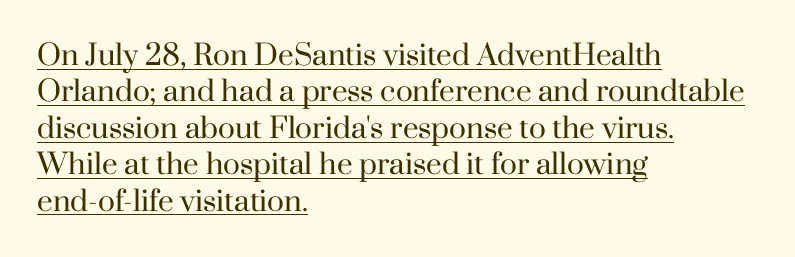
The image shows 28 px regular-weight serif type, upright; set left-aligned, normal line spacing (1.3x), normal letter spacing, underlined; high stroke contrast and a small x-height.
